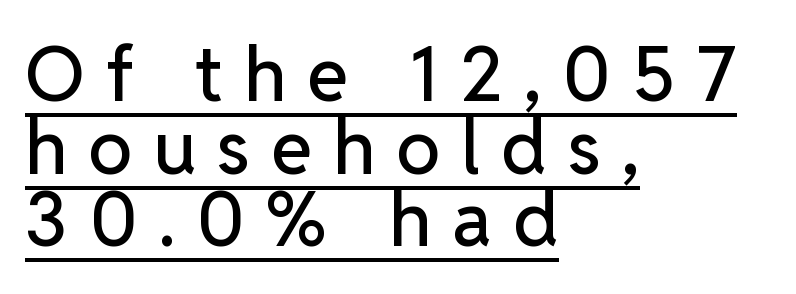
The typesetter has applied underlining to the passage shown. Characters follow at a spacing far wider than the type designer built in. Each letter's strokes conclude bluntly, with no projecting serifs. The rendering anchors every line to the left-hand side. The lines are packed closely together with very little leading. Quick note: not italic, upright.
